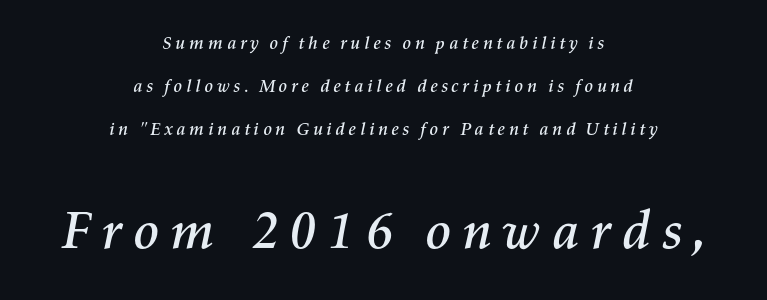
Spacing verdict: proportional, widths tailored to each character. Line starts and ends both wander, symmetrically. The string is rendered with underlining switched off. Small over large — that's the arrangement of the two blocks here.
